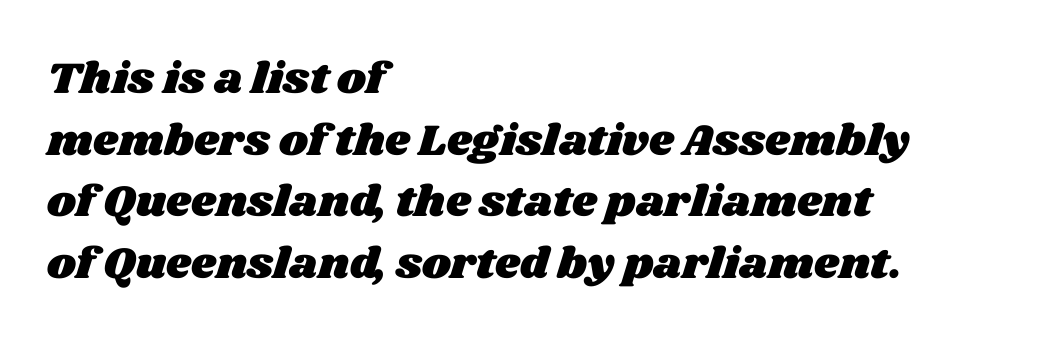
{"width": "wide", "stroke_contrast": "medium", "x_height": "large", "monospaced": "no", "underline": "no", "align": "left", "line_spacing": "normal", "line_spacing_ratio": 1.4, "letter_spacing": "normal", "letter_spacing_em": 0.0, "glyph_px": 44}
